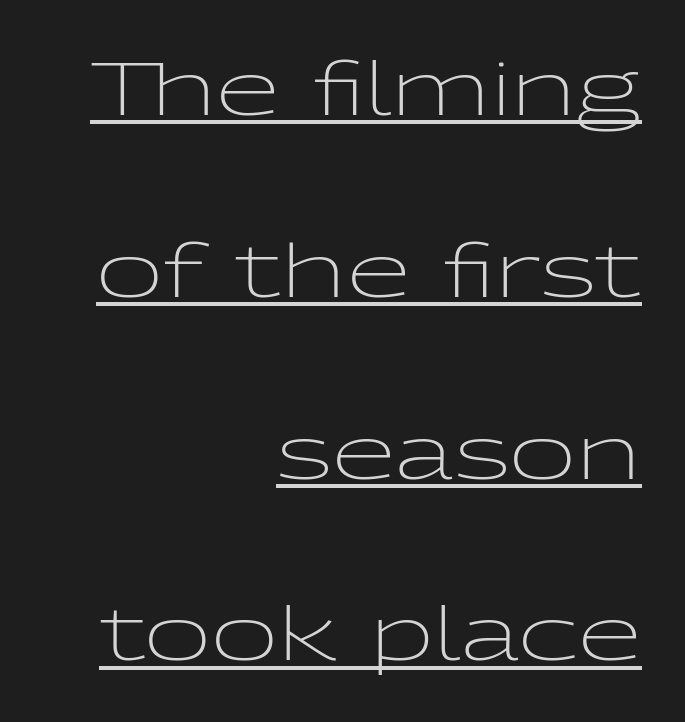
{"serif": "no", "italic": "no", "bold": "no", "weight": "light", "width": "wide", "stroke_contrast": "low", "x_height": "medium", "monospaced": "no", "underline": "yes", "align": "right", "line_spacing": "loose", "line_spacing_ratio": 2.49, "letter_spacing": "normal", "letter_spacing_em": 0.0, "glyph_px": 73}
